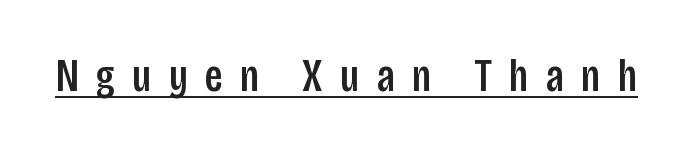
{"serif": "no", "italic": "no", "width": "condensed", "stroke_contrast": "low", "x_height": "large", "monospaced": "no", "underline": "yes", "letter_spacing": "wide", "letter_spacing_em": 0.38, "glyph_px": 46}
